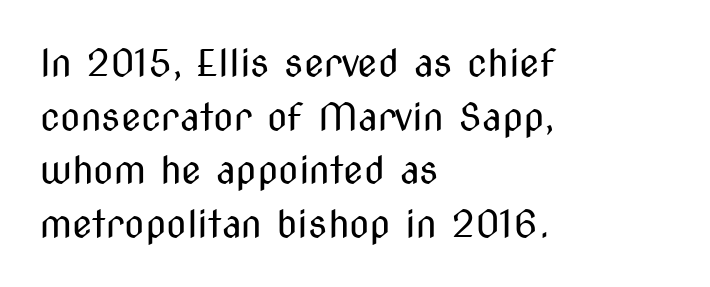
Q: Is the text bold? A: No.
Q: Is the text italic (slanted)? A: No, it is upright.
Q: Is the typeface a serif or a sans-serif typeface? A: Sans-serif.
Q: Is the text underlined? A: No.
Q: How is the paragraph aligned? A: Left-aligned.
Q: Is the spacing between letters normal or unusually wide? A: Normal.
Q: Is the spacing between lines tight, normal or loose? A: Normal.
Q: Width (condensed, normal, or wide)? A: Condensed.
Q: Stroke contrast? A: Medium.
Q: x-height? A: Medium.
Q: Monospaced? A: No.
